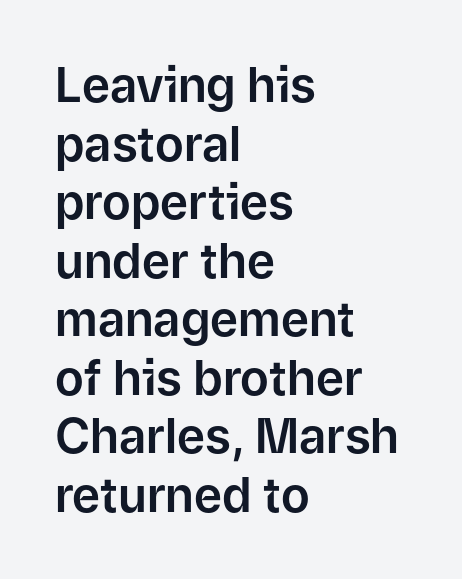
The image shows 48 px sans-serif type, upright; set left-aligned, line spacing 1.22x, normal letter spacing, not underlined; low stroke contrast and a medium x-height.
